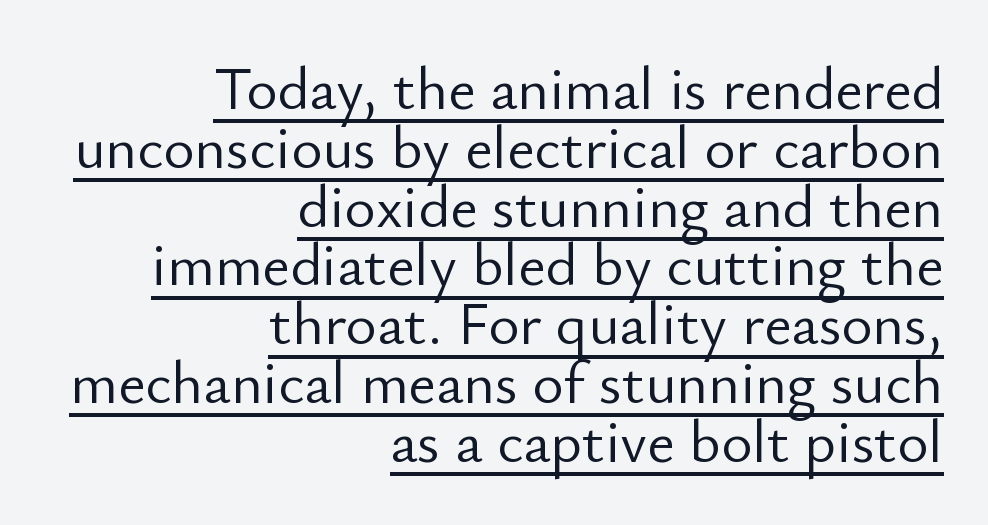
The image shows 60 px light sans-serif type, upright; set right-aligned, tight line spacing (0.98x), normal letter spacing, underlined; low stroke contrast and a small x-height.
